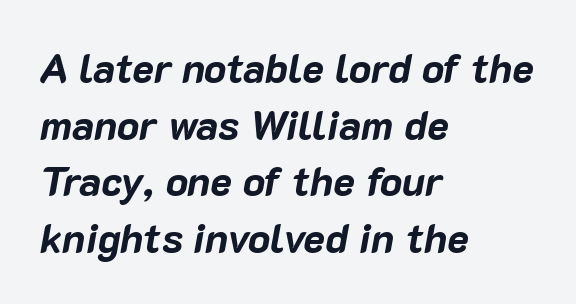
The image shows 41 px bold type, italic (leaning right); set left-aligned, normal line spacing (1.38x), normal letter spacing, not underlined; low stroke contrast and a medium x-height.
